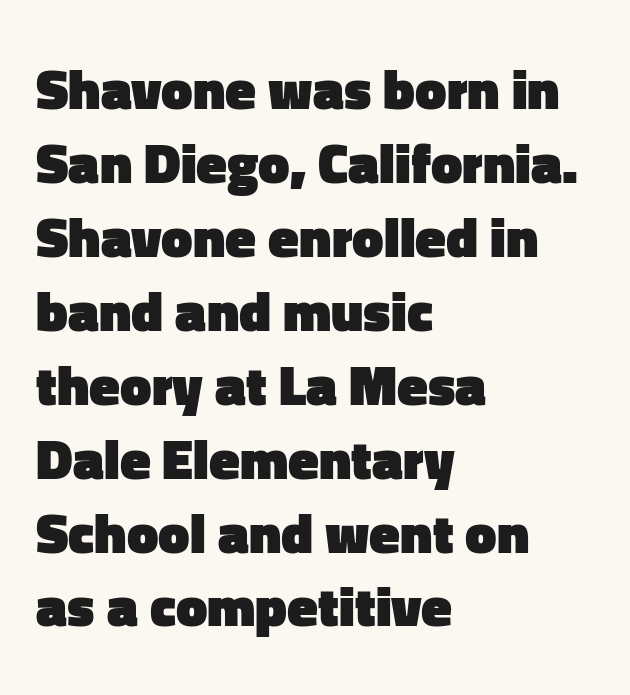
{"serif": "no", "italic": "no", "bold": "yes", "weight": "heavy", "width": "normal", "stroke_contrast": "low", "x_height": "medium", "monospaced": "no", "underline": "no", "align": "left", "line_spacing": "normal", "line_spacing_ratio": 1.32, "letter_spacing": "normal", "letter_spacing_em": 0.0, "glyph_px": 56}
